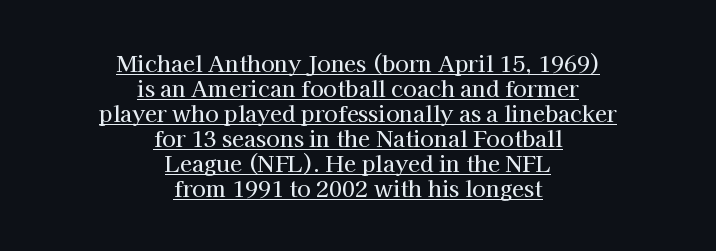
The image shows 22 px text type, upright; set centered, tight line spacing (1.14x), normal letter spacing, underlined.
